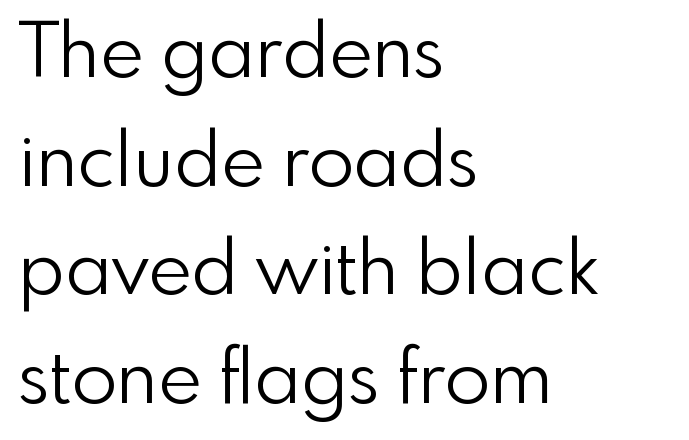
No heavy texture on the line: the type isn't bold. Line spacing here is normal. Character widths vary here, with narrow letters taking less room than wide ones. The face used here is rendered with its standard letterfit. No feet cap the strokes, marking this as sans-serif type. Quick note: not italic, upright.
